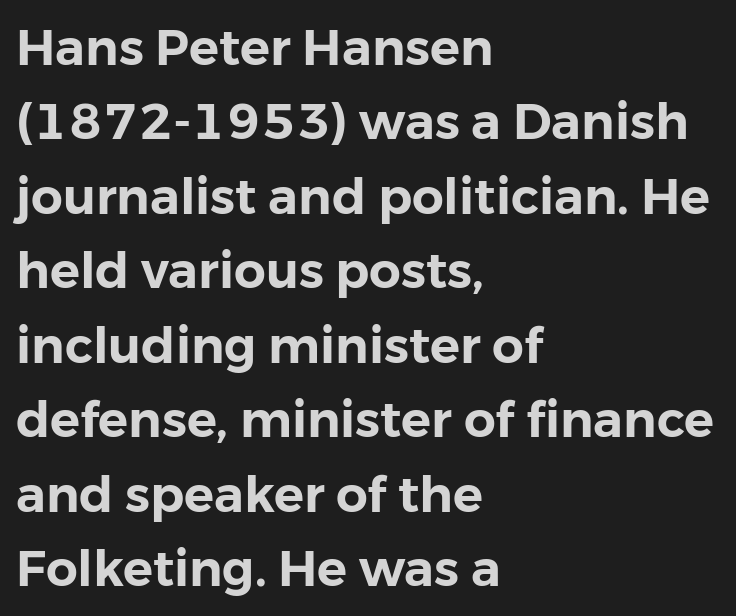
{"serif": "no", "italic": "no", "width": "normal", "stroke_contrast": "low", "x_height": "medium", "monospaced": "no", "underline": "no", "align": "left", "line_spacing": "normal", "line_spacing_ratio": 1.49, "letter_spacing": "normal", "letter_spacing_em": 0.0, "glyph_px": 50}
